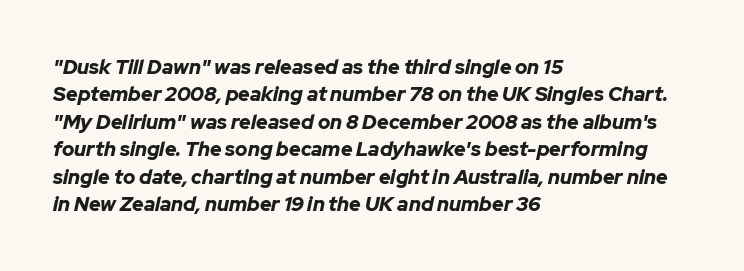
The image shows 20 px bold type, italic (leaning right); set left-aligned, normal line spacing (1.37x), normal letter spacing, not underlined.
